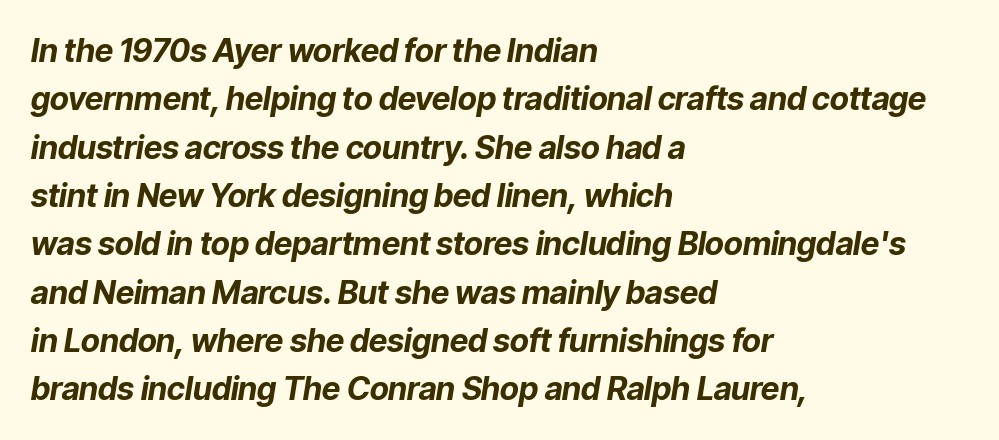
No word sits above an underline. Does the leading feel generous? No, just average. A typesetter would call this zero additional tracking. The font's italic variant was chosen for this text.
